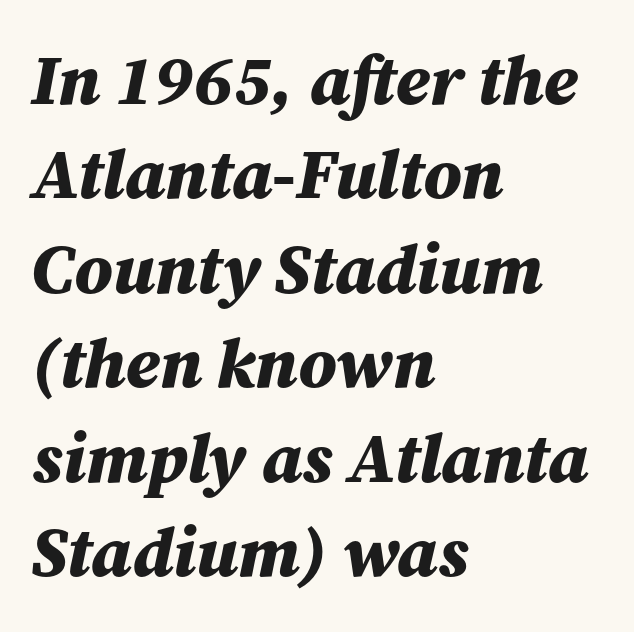
The image shows 70 px bold type, italic (leaning right); set left-aligned, normal line spacing (1.35x), normal letter spacing, not underlined; medium stroke contrast and a medium x-height.
